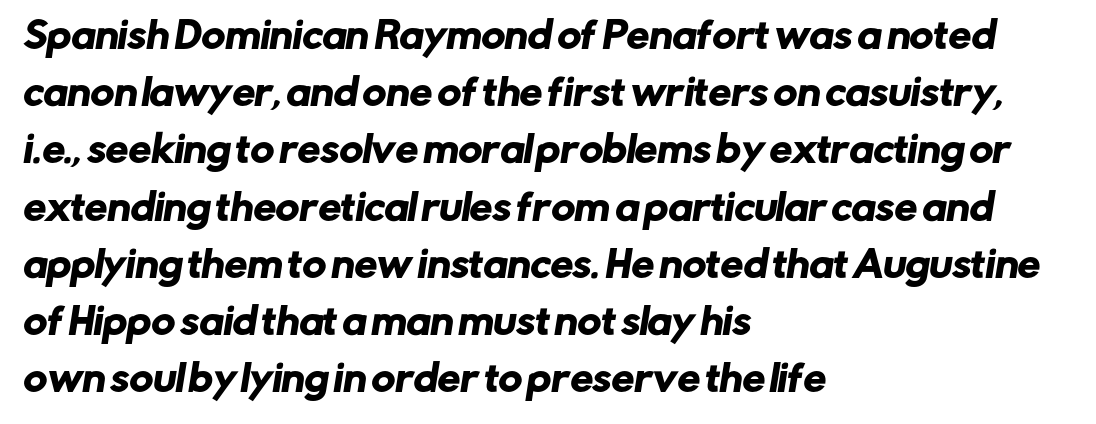
The face used here is proportionally spaced, like ordinary book or web type. You can tell from the bare stems that sans-serif type was used. If you drew a ruler down the left edge, every line would touch it. The rows are spaced the way most documents space them. Standard letterfit; no display-style spreading of the glyphs.
